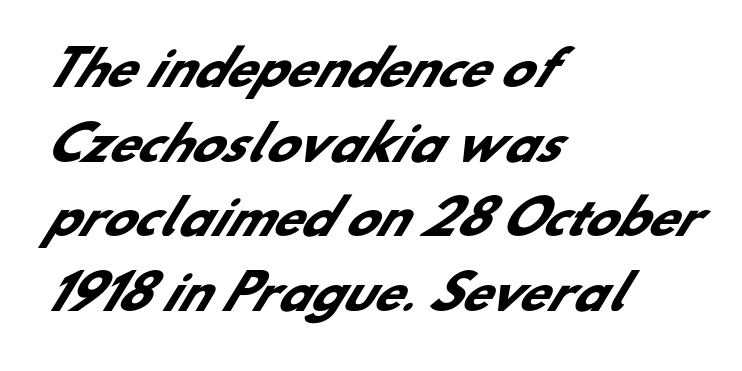
Alignment: flush left. The rendering uses natural spacing where letterforms have individual widths. Only glyphs here, with clear space below each row. Strokes here are thick enough to call this a true bold.
